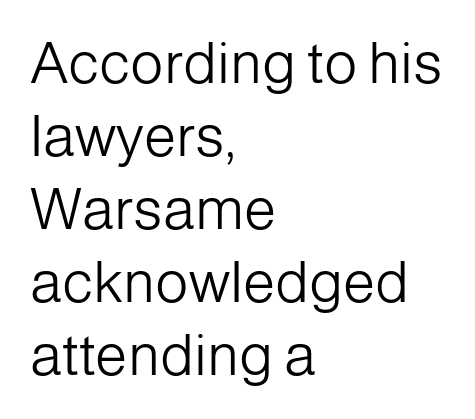
The image shows 58 px light sans-serif type, upright; set left-aligned, normal line spacing (1.26x), normal letter spacing, not underlined; low stroke contrast and a medium x-height.
